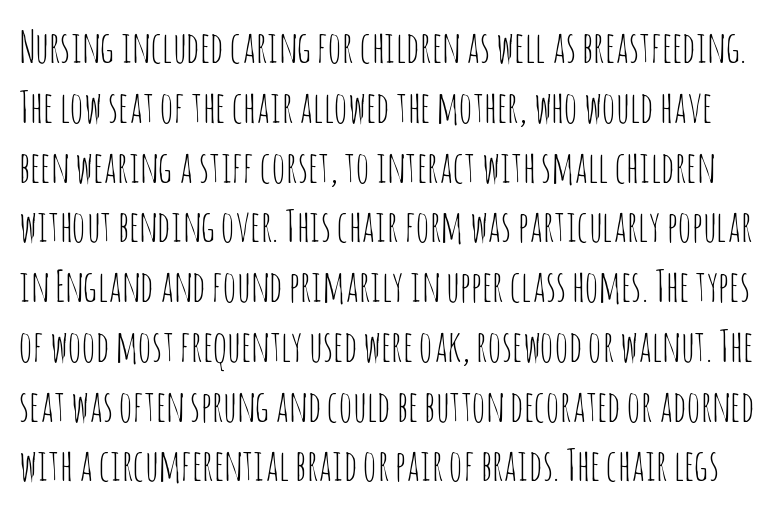
Q: Is the text bold? A: No.
Q: Is the text italic (slanted)? A: No, it is upright.
Q: Is the typeface a serif or a sans-serif typeface? A: Sans-serif.
Q: Is the text underlined? A: No.
Q: Is the spacing between letters normal or unusually wide? A: Normal.
Q: Is the spacing between lines tight, normal or loose? A: Normal.
Q: Width (condensed, normal, or wide)? A: Condensed.
Q: Stroke contrast? A: Low.
Q: x-height? A: Large.
Q: Monospaced? A: No.
